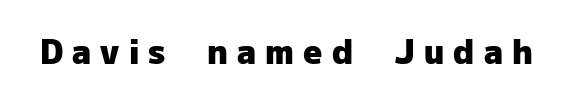
The font's upright variant was chosen for this text. Classification — sans serif. The letters advance in unequal steps, a hallmark of proportional type. Only glyphs here, with clear space below each row. This is heavy type, rendered in bold. Display-style spreading of the glyphs; the letterfit is very open.
